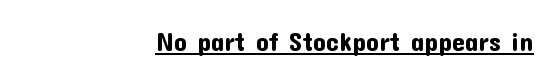
{"italic": "no", "underline": "yes", "align": "right", "letter_spacing": "normal", "letter_spacing_em": 0.0, "glyph_px": 26}
